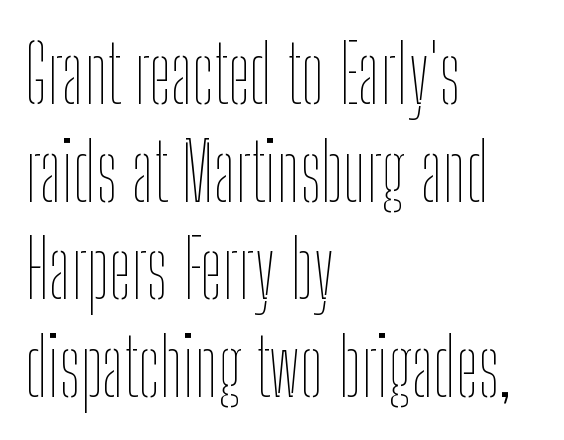
{"italic": "no", "bold": "no", "weight": "thin", "width": "condensed", "stroke_contrast": "low", "x_height": "medium", "monospaced": "no", "underline": "no", "align": "left", "line_spacing_ratio": 1.22, "letter_spacing": "normal", "letter_spacing_em": 0.0, "glyph_px": 80}
